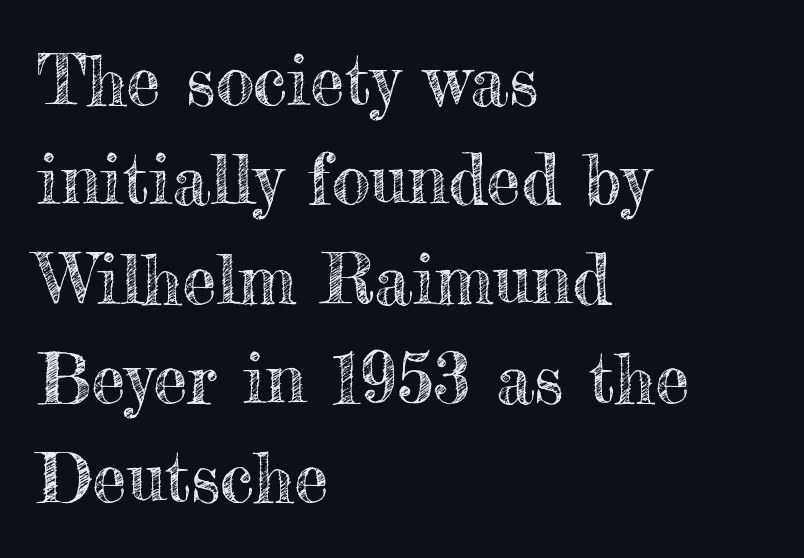
Q: Is the text italic (slanted)? A: No, it is upright.
Q: Is the text underlined? A: No.
Q: How is the paragraph aligned? A: Left-aligned.
Q: Is the spacing between letters normal or unusually wide? A: Normal.
Q: Is the spacing between lines tight, normal or loose? A: Normal.
Q: Width (condensed, normal, or wide)? A: Normal.
Q: x-height? A: Small.
Q: Monospaced? A: No.
